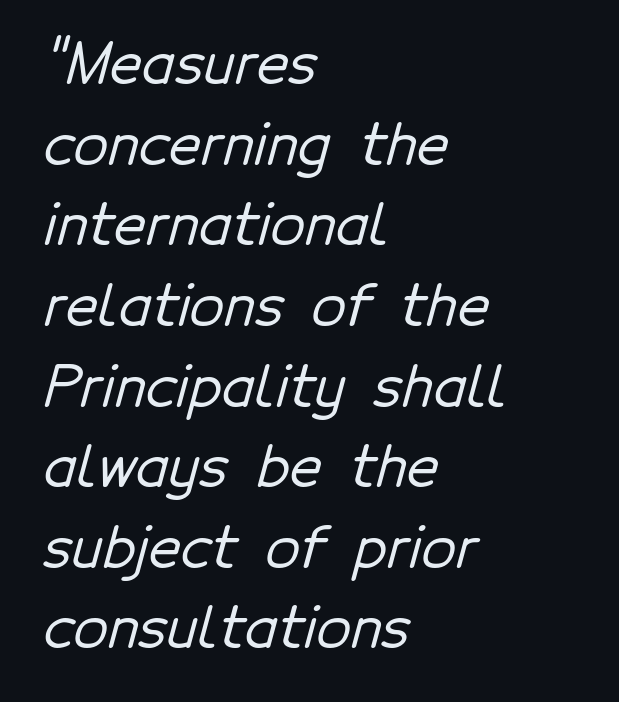
{"serif": "no", "width": "normal", "stroke_contrast": "low", "x_height": "medium", "monospaced": "no", "underline": "no", "align": "left", "line_spacing": "normal", "line_spacing_ratio": 1.44, "letter_spacing": "normal", "letter_spacing_em": 0.0, "glyph_px": 56}
